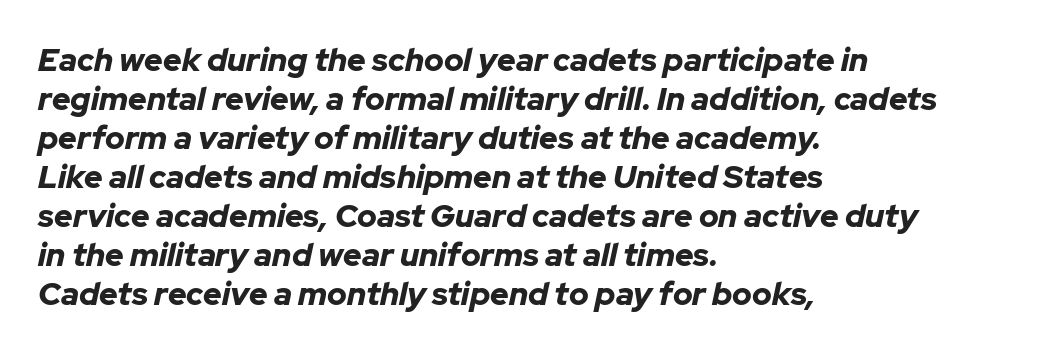
{"italic": "yes", "lean": "right", "slant_degrees": 12, "bold": "yes", "weight": "bold", "width": "normal", "stroke_contrast": "low", "x_height": "medium", "monospaced": "no", "underline": "no", "align": "left", "line_spacing_ratio": 1.22, "letter_spacing": "normal", "letter_spacing_em": 0.0, "glyph_px": 32}
